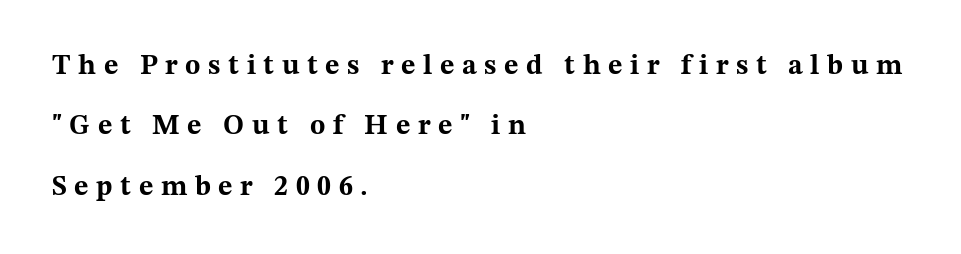
{"serif": "yes", "italic": "no", "bold": "yes", "weight": "bold", "width": "wide", "stroke_contrast": "medium", "x_height": "medium", "monospaced": "no", "underline": "no", "align": "left", "line_spacing": "loose", "line_spacing_ratio": 2.16, "letter_spacing": "wide", "letter_spacing_em": 0.27, "glyph_px": 28}
